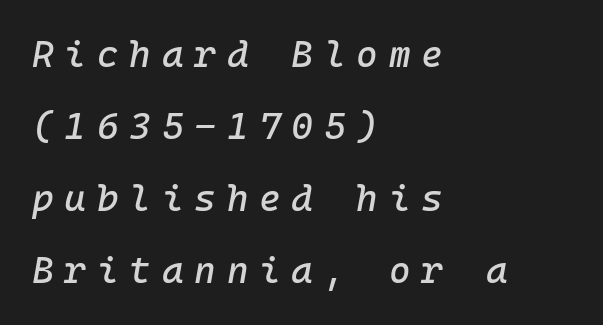
The image shows 37 px text type, italic (leaning right); set left-aligned, loose line spacing (1.95x), unusually wide letter spacing (+0.29 em), not underlined; low stroke contrast and a medium x-height.
